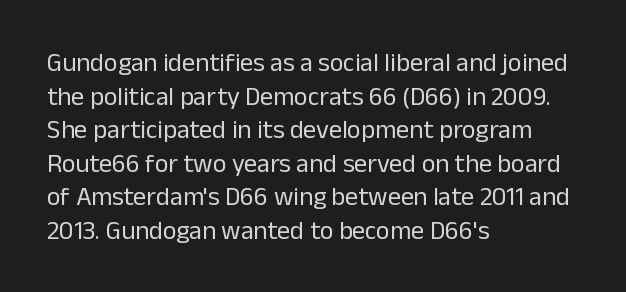
Interline gaps are of average width in this sample. In terms of posture, this sample is upright. Teacher's note: observe the even left margin — that is flush-left alignment. The cut favours lightness, reaching ordinary text weight at its darkest.
